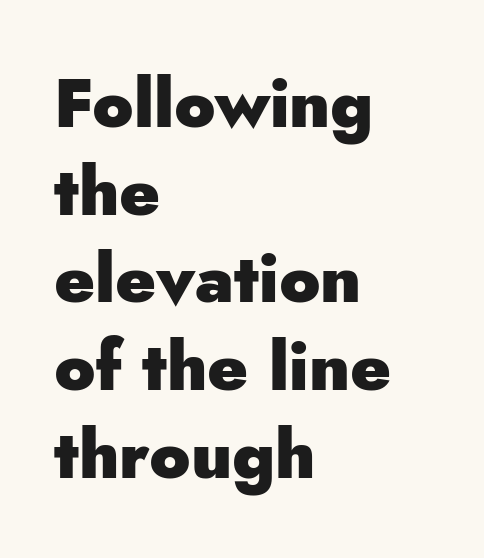
The foot of each line stays bare and open. Horizontal alignment here is leftward, the default for most running prose. The face used here is proportionally spaced, like ordinary book or web type. This is heavy type, rendered in bold.
